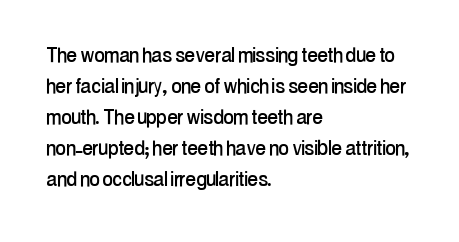
{"italic": "no", "underline": "no", "align": "left", "line_spacing_ratio": 1.24, "letter_spacing": "normal", "letter_spacing_em": 0.0, "glyph_px": 25}
